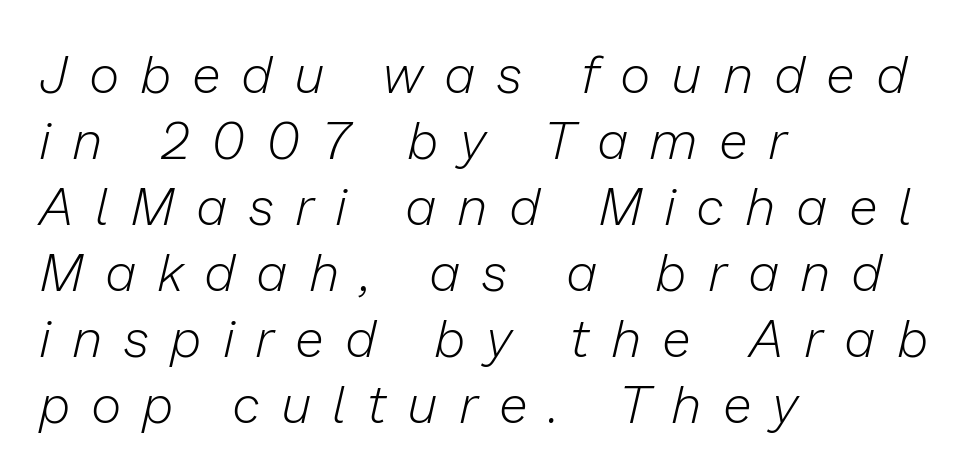
Heft: none added — not bold. The glyphs look as if they've been sheared to an angle. Line spacing here is normal. Does extra space separate the letters? Yes, quite a lot of it. Rule under the text: the space is simply empty.
